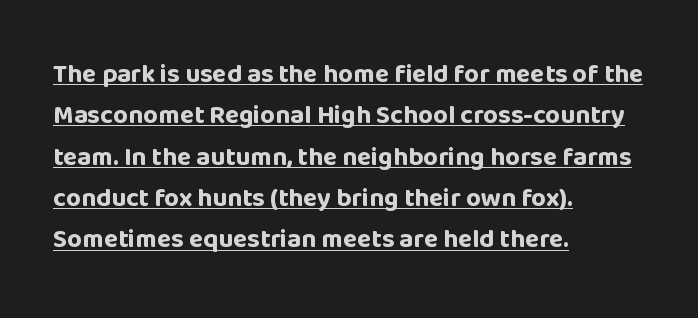
{"italic": "no", "bold": "yes", "underline": "yes", "align": "left", "line_spacing": "normal", "line_spacing_ratio": 1.59, "letter_spacing": "normal", "letter_spacing_em": 0.0, "glyph_px": 26}
